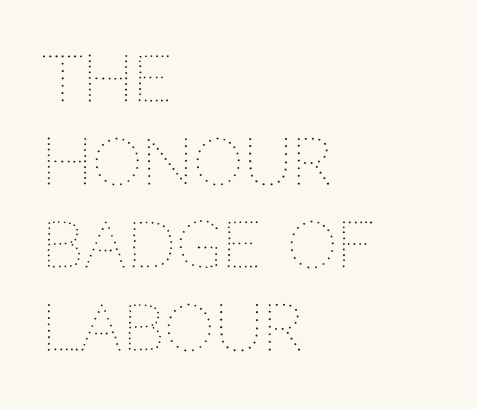
Q: Is the text bold? A: No.
Q: Is the text italic (slanted)? A: No, it is upright.
Q: Is the text underlined? A: No.
Q: How is the paragraph aligned? A: Left-aligned.
Q: Is the spacing between letters normal or unusually wide? A: Normal.
Q: Is the spacing between lines tight, normal or loose? A: Normal.
Q: Width (condensed, normal, or wide)? A: Normal.
Q: Stroke contrast? A: Medium.
Q: x-height? A: Large.
Q: Monospaced? A: No.
